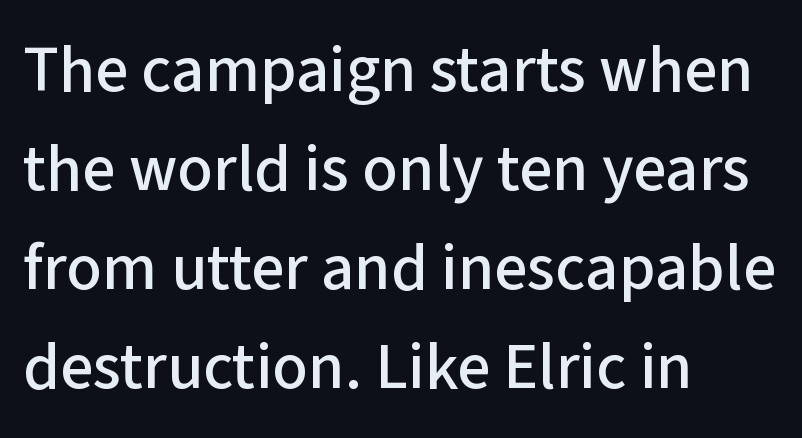
Horizontal alignment here is leftward, the default for most running prose. Whoever set this chose a conventional vertical rhythm. This sample uses an upright cut, with every glyph sitting square on the baseline. The strip under each line holds only bare page. These lines are rendered in a variable-pitch font. Serif or sans? Sans — the stroke terminals are bare.
